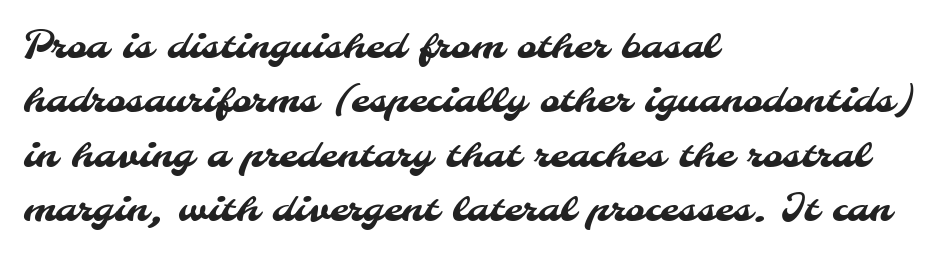
{"serif": "no", "width": "normal", "stroke_contrast": "medium", "x_height": "small", "monospaced": "no", "underline": "no", "align": "left", "line_spacing": "normal", "line_spacing_ratio": 1.43, "letter_spacing": "normal", "letter_spacing_em": 0.0, "glyph_px": 38}
